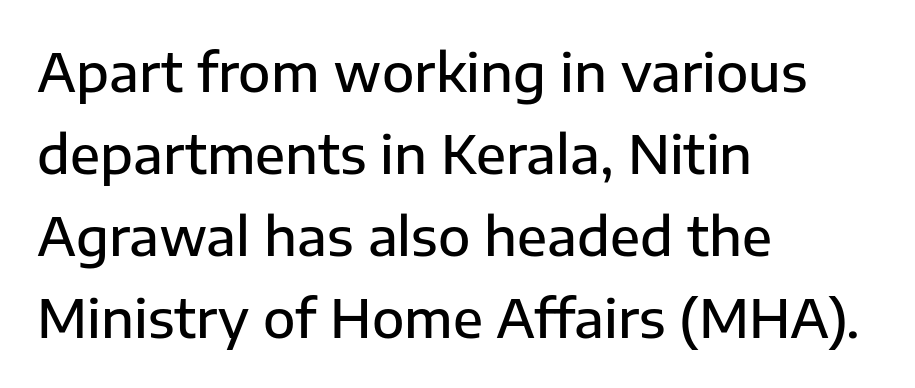
{"serif": "no", "italic": "no", "bold": "semi", "weight": "semibold", "width": "normal", "stroke_contrast": "low", "x_height": "medium", "monospaced": "no", "underline": "no", "align": "left", "line_spacing": "normal", "line_spacing_ratio": 1.55, "letter_spacing": "normal", "letter_spacing_em": 0.0, "glyph_px": 53}
